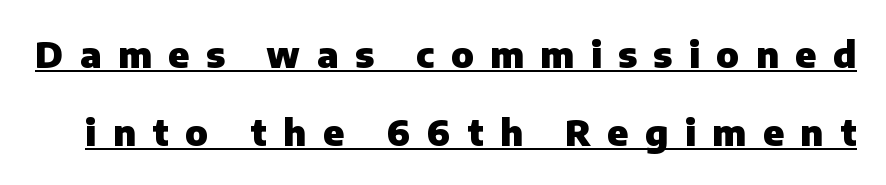
The image shows 36 px heavy sans-serif type, upright; set loose line spacing (2.17x), unusually wide letter spacing (+0.46 em), underlined; low stroke contrast and a medium x-height.
